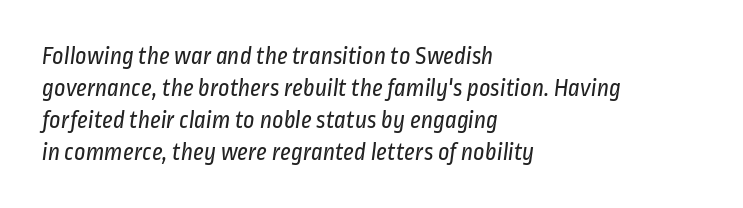
The typeface has the unassuming heft of standard copy or less. Spacing between characters is what you'd get straight out of the box. Short and long lines alike share a common starting point at left. Does the leading feel generous? No, just average.
